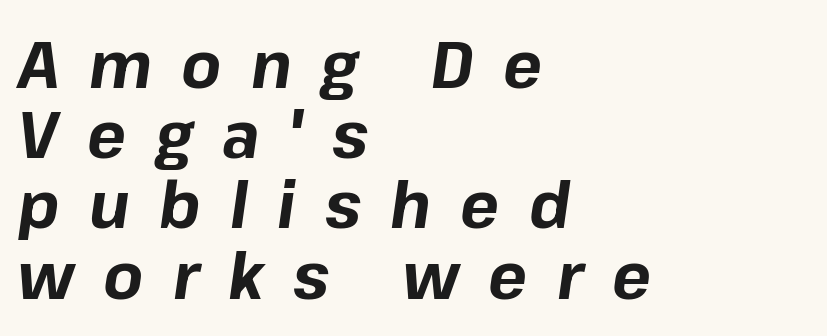
The image shows 65 px bold type, italic (leaning right); set left-aligned, tight line spacing (1.08x), unusually wide letter spacing (+0.45 em), not underlined; low stroke contrast and a medium x-height.
